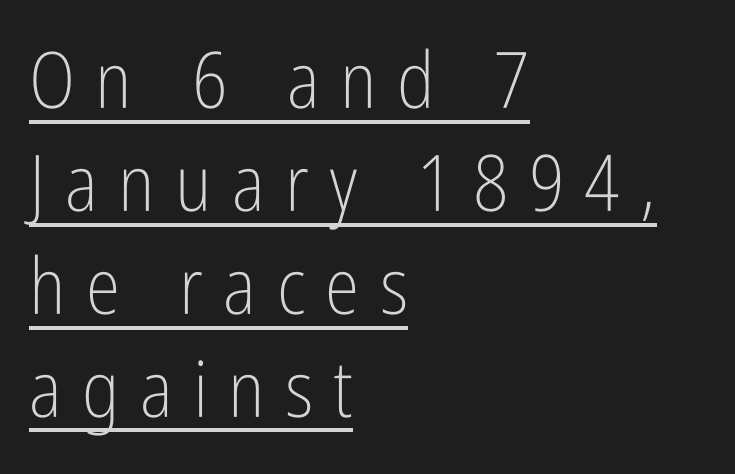
The image shows 78 px light, condensed sans-serif type, upright; set left-aligned, normal line spacing (1.32x), unusually wide letter spacing (+0.26 em), underlined; low stroke contrast and a medium x-height.
